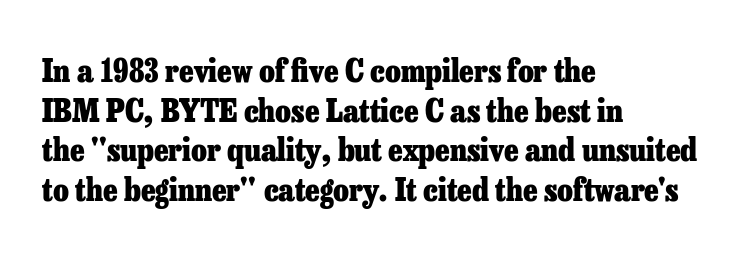
Is the letter spacing exaggerated? No — it looks like the ordinary default. Visually the block forms a straight wall on the left and a jagged coastline on the right. Type style note: has serifs. Proportional: the letters do not fall into vertical columns. Designer's note — italics off, roman on.
